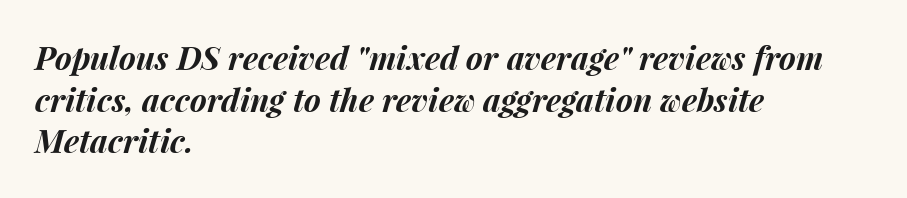
The image shows 32 px bold type, italic (leaning right); set left-aligned, normal line spacing (1.3x), normal letter spacing, not underlined; medium stroke contrast and a medium x-height.
